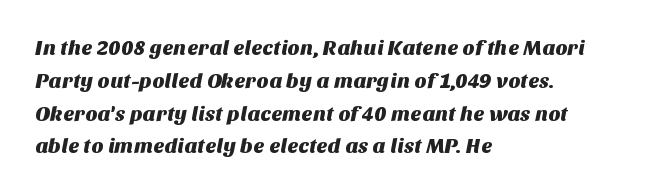
The image shows 21 px text type; set left-aligned, normal line spacing (1.56x), normal letter spacing, not underlined.
